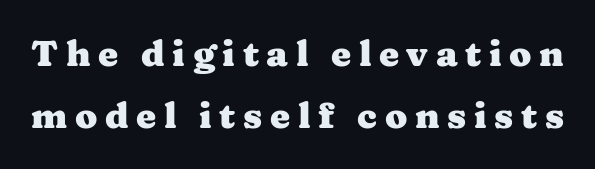
The image shows 36 px heavy, wide serif type, upright; set line spacing 1.73x, unusually wide letter spacing (+0.21 em), not underlined; medium stroke contrast and a medium x-height.
